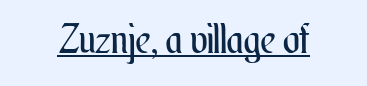
Each line of the rendering has a horizontal stroke beneath the glyphs. Heaviness? Minimal to ordinary, like unemphasized prose. Is this a fixed-width face? No — the glyphs have proportional, varying widths. Tracking here is standard; glyphs follow each other at the usual distance. This sample uses an upright cut, with every glyph sitting square on the baseline.
